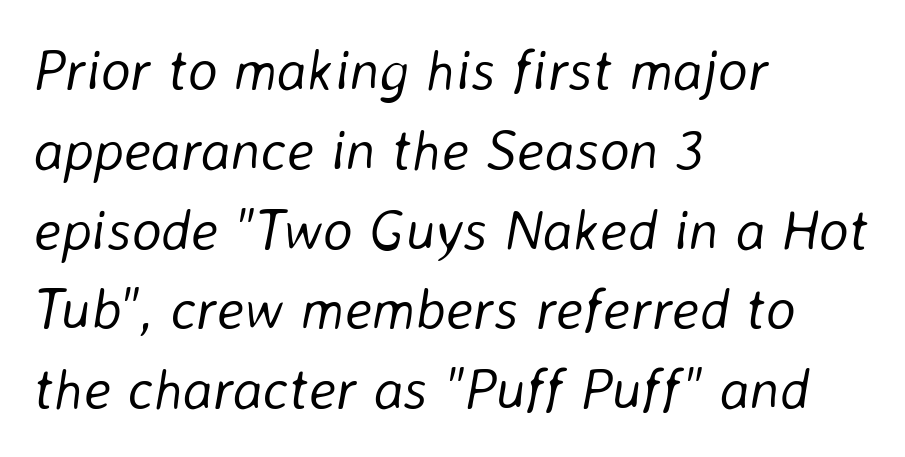
The rag falls on the right side of this text block. Students, observe: this is what conventionally led text looks like. Is the letter spacing exaggerated? No — it looks like the ordinary default. Emphasis-style slanted type is in use.
